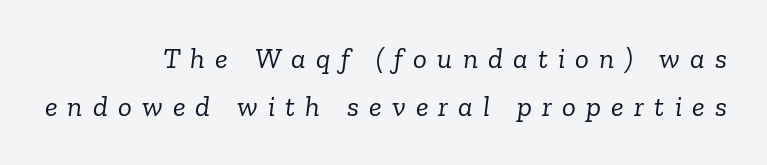
The image shows 29 px light serif type, italic (leaning right); set right-aligned, normal line spacing (1.66x), unusually wide letter spacing (+0.35 em), not underlined; low stroke contrast and a medium x-height.
